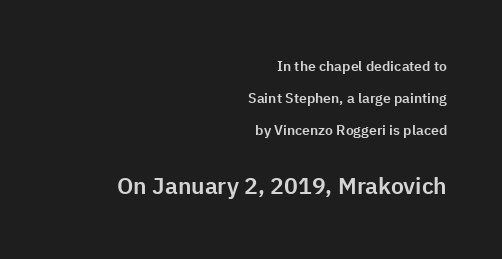
Q: Is the text italic (slanted)? A: No, it is upright.
Q: Is the text underlined? A: No.
Q: How is the paragraph aligned? A: Right-aligned.
Q: Is the spacing between letters normal or unusually wide? A: Normal.
Q: Is the spacing between lines tight, normal or loose? A: Loose.
Q: Which block of text is set in a larger size, the first (top) or the second (bottom)? A: The second (bottom) one.
